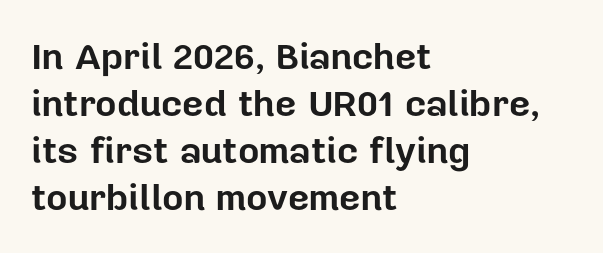
Q: Is the text bold? A: Yes.
Q: Is the text italic (slanted)? A: No, it is upright.
Q: Is the typeface a serif or a sans-serif typeface? A: Sans-serif.
Q: Is the text underlined? A: No.
Q: How is the paragraph aligned? A: Left-aligned.
Q: Is the spacing between letters normal or unusually wide? A: Normal.
Q: Is the spacing between lines tight, normal or loose? A: Normal.
Q: Width (condensed, normal, or wide)? A: Normal.
Q: Stroke contrast? A: Low.
Q: x-height? A: Medium.
Q: Monospaced? A: No.
